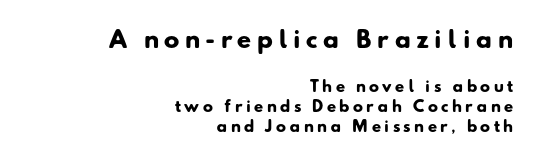
The image shows 23 px bold type; set right-aligned, normal line spacing (1.36x), unusually wide letter spacing (+0.23 em), not underlined; the first (top) block is 1.53x larger.
